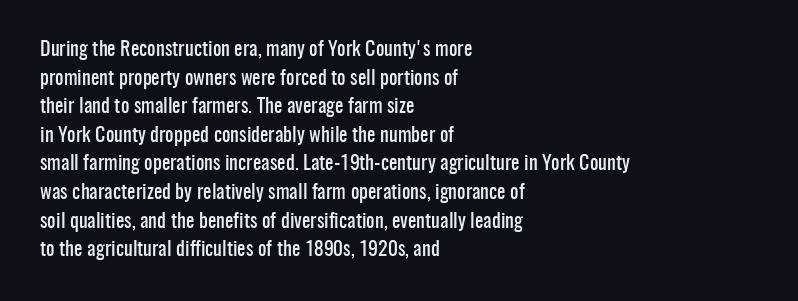
{"italic": "no", "underline": "no", "align": "left", "line_spacing": "normal", "line_spacing_ratio": 1.43, "letter_spacing": "normal", "letter_spacing_em": 0.0, "glyph_px": 20}
